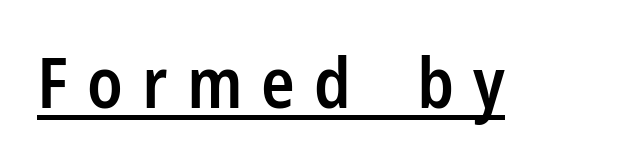
{"serif": "no", "italic": "no", "bold": "semi", "weight": "semibold", "width": "condensed", "stroke_contrast": "low", "x_height": "medium", "monospaced": "no", "underline": "yes", "letter_spacing": "wide", "letter_spacing_em": 0.27, "glyph_px": 70}
